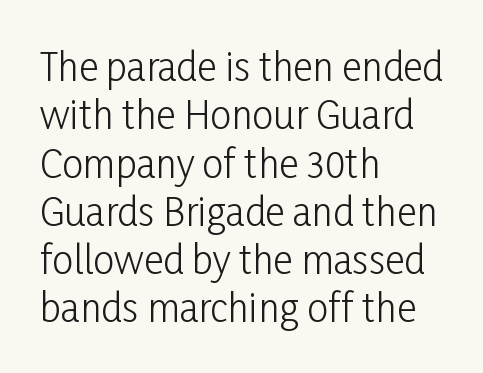
{"serif": "no", "italic": "no", "bold": "no", "weight": "light", "width": "condensed", "stroke_contrast": "low", "x_height": "medium", "monospaced": "no", "underline": "no", "align": "left", "line_spacing": "normal", "line_spacing_ratio": 1.27, "letter_spacing": "normal", "letter_spacing_em": 0.0, "glyph_px": 38}
